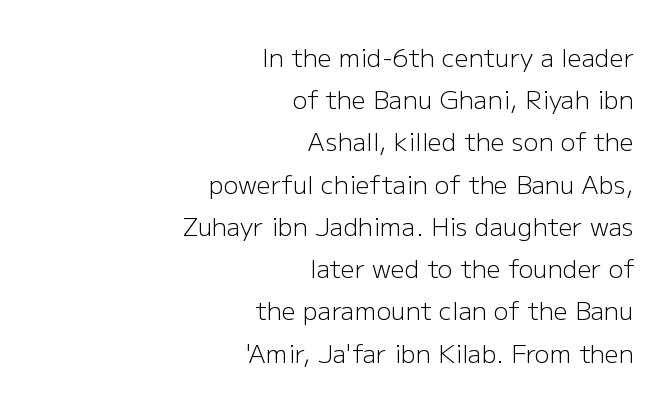
Q: Is the text bold? A: No.
Q: Is the text italic (slanted)? A: No, it is upright.
Q: Is the text underlined? A: No.
Q: How is the paragraph aligned? A: Right-aligned.
Q: Is the spacing between letters normal or unusually wide? A: Normal.
Q: Is the spacing between lines tight, normal or loose? A: Normal.
